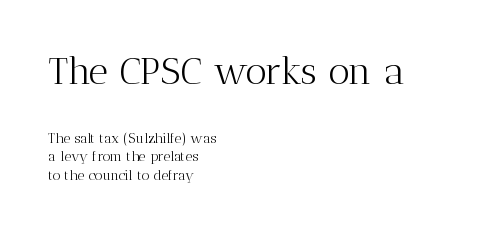
The baseline area is clear. The vertical gap from one line to the next is medium. A typesetter would label this face a serif. These lines are rendered in a variable-pitch font.
